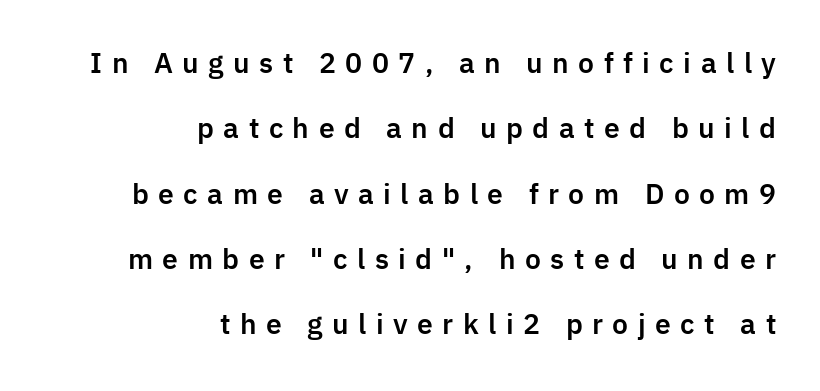
{"italic": "no", "underline": "no", "align": "right", "line_spacing": "loose", "line_spacing_ratio": 2.42, "letter_spacing": "wide", "letter_spacing_em": 0.35, "glyph_px": 27}
